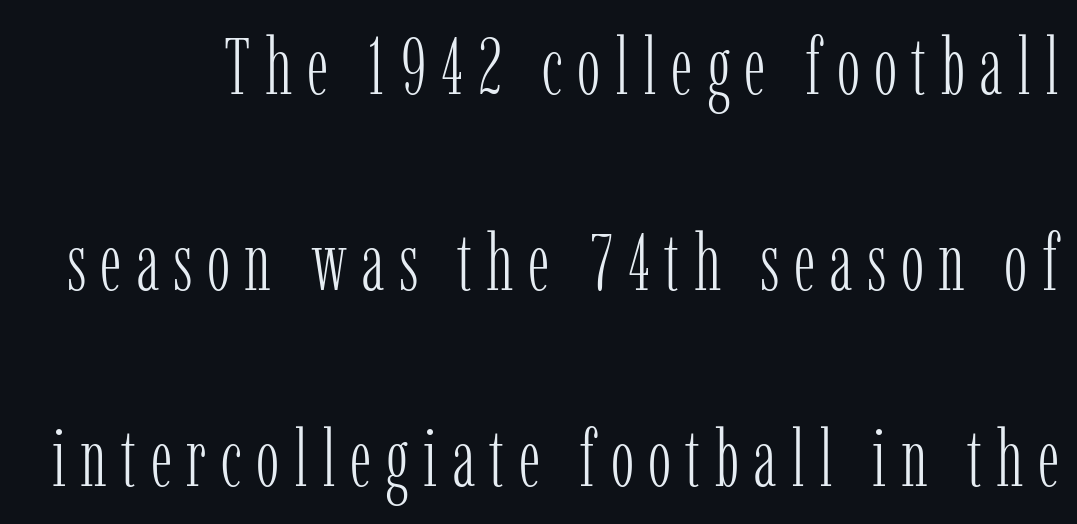
{"serif": "yes", "italic": "no", "bold": "no", "weight": "light", "width": "condensed", "stroke_contrast": "low", "x_height": "medium", "monospaced": "no", "underline": "no", "line_spacing": "loose", "line_spacing_ratio": 2.48, "glyph_px": 79}
